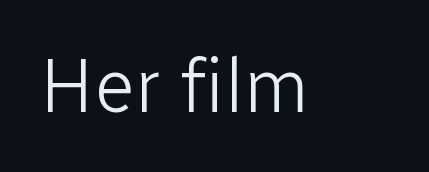
Nothing sits at the stroke ends, so this counts as sans-serif. It's the straight-up-and-down kind of type. Words appear dense and cohesive because spacing is normal. Letters rest on an invisible, unmarked baseline. The letters advance in unequal steps, a hallmark of proportional type. Caption: face not bold, strokes unweighted.
